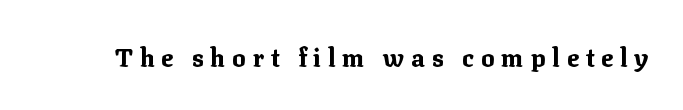
{"italic": "no", "bold": "yes", "underline": "no", "letter_spacing": "wide", "letter_spacing_em": 0.27, "glyph_px": 25}
